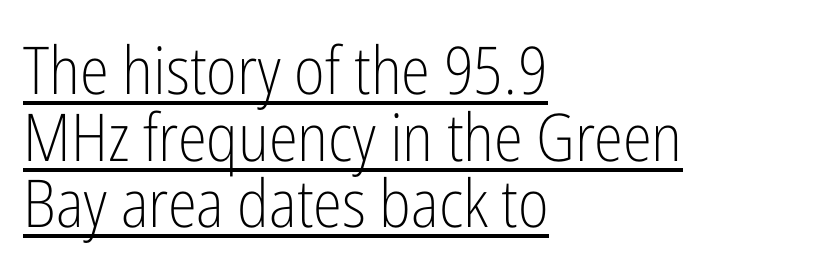
{"serif": "no", "italic": "no", "bold": "no", "weight": "light", "width": "condensed", "stroke_contrast": "low", "x_height": "medium", "monospaced": "no", "underline": "yes", "align": "left", "line_spacing": "tight", "line_spacing_ratio": 1.01, "letter_spacing": "normal", "letter_spacing_em": 0.0, "glyph_px": 66}
